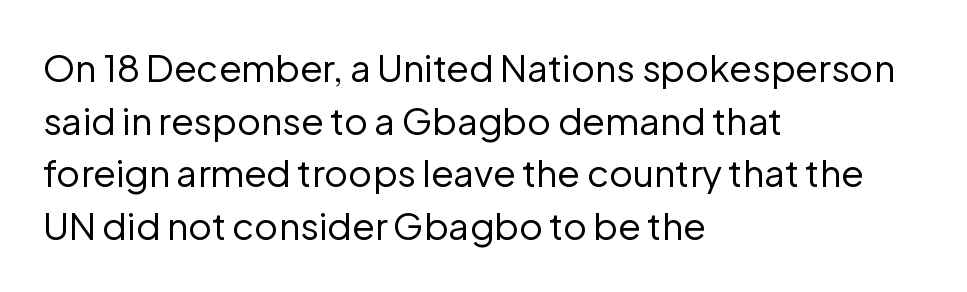
The image shows 37 px regular-weight sans-serif type, upright; set left-aligned, normal line spacing (1.42x), normal letter spacing, not underlined; low stroke contrast and a medium x-height.
